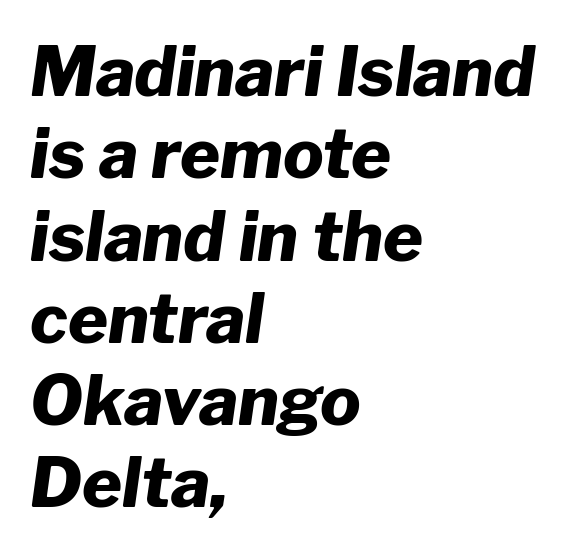
Q: Is the text bold? A: Yes.
Q: Is the text italic (slanted)? A: Yes, it leans right by about 8 degrees.
Q: Is the text underlined? A: No.
Q: How is the paragraph aligned? A: Left-aligned.
Q: Is the spacing between letters normal or unusually wide? A: Normal.
Q: Width (condensed, normal, or wide)? A: Normal.
Q: Stroke contrast? A: Low.
Q: x-height? A: Medium.
Q: Monospaced? A: No.
